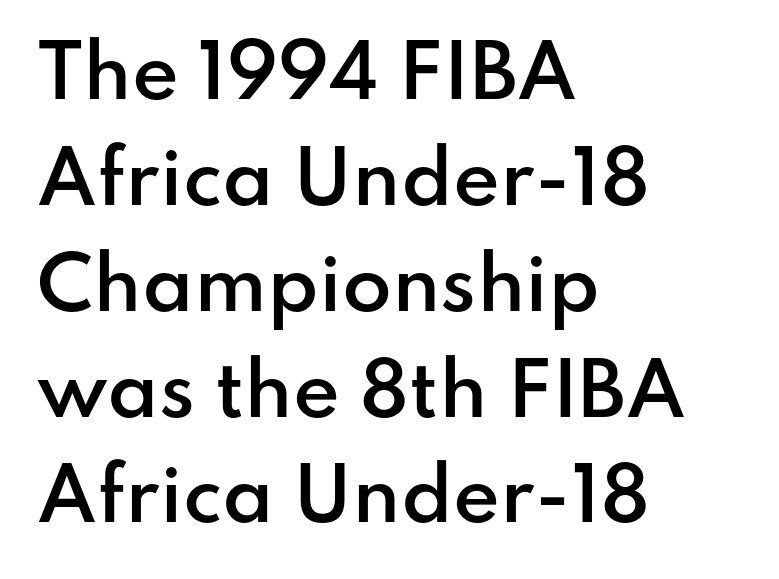
Q: Is the text bold? A: Semi-bold.
Q: Is the text italic (slanted)? A: No, it is upright.
Q: Is the typeface a serif or a sans-serif typeface? A: Sans-serif.
Q: Is the text underlined? A: No.
Q: How is the paragraph aligned? A: Left-aligned.
Q: Is the spacing between letters normal or unusually wide? A: Normal.
Q: Is the spacing between lines tight, normal or loose? A: Normal.
Q: Width (condensed, normal, or wide)? A: Normal.
Q: Stroke contrast? A: Low.
Q: x-height? A: Small.
Q: Monospaced? A: No.
